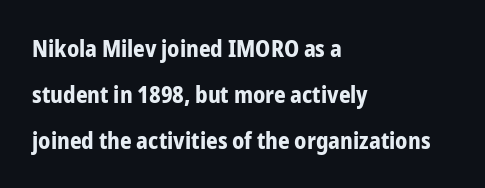
The image shows 23 px bold type, upright; set left-aligned, loose line spacing (1.99x), normal letter spacing, not underlined.
